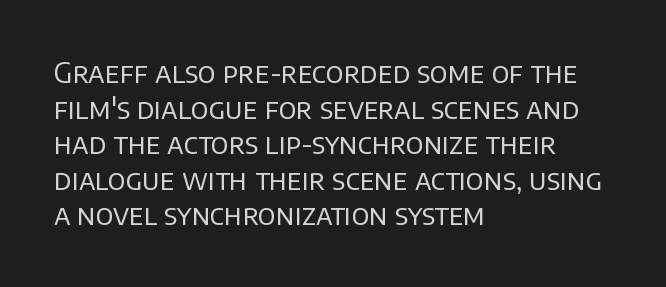
Q: Is the text bold? A: No.
Q: Is the text italic (slanted)? A: No, it is upright.
Q: Is the typeface a serif or a sans-serif typeface? A: Sans-serif.
Q: Is the text underlined? A: No.
Q: How is the paragraph aligned? A: Left-aligned.
Q: Is the spacing between letters normal or unusually wide? A: Normal.
Q: Is the spacing between lines tight, normal or loose? A: Normal.
Q: Width (condensed, normal, or wide)? A: Normal.
Q: Stroke contrast? A: Low.
Q: x-height? A: Large.
Q: Monospaced? A: No.
